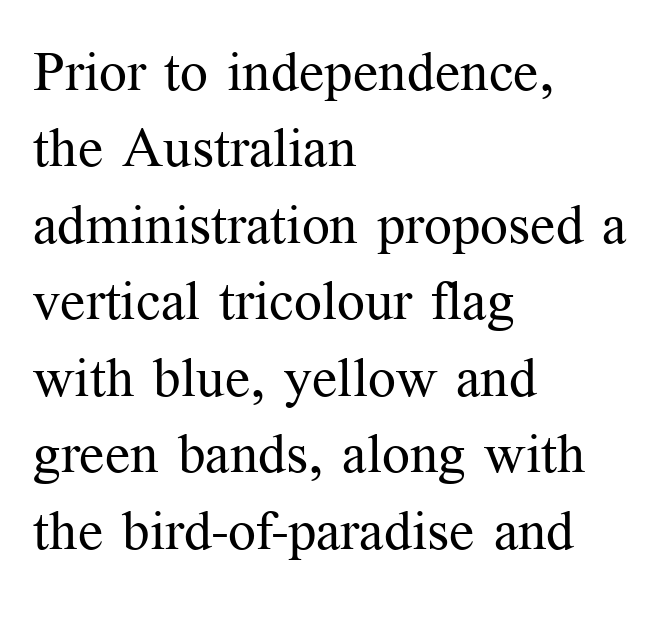
Q: Is the text bold? A: No.
Q: Is the text italic (slanted)? A: No, it is upright.
Q: Is the typeface a serif or a sans-serif typeface? A: Serif.
Q: Is the text underlined? A: No.
Q: How is the paragraph aligned? A: Left-aligned.
Q: Is the spacing between letters normal or unusually wide? A: Normal.
Q: Is the spacing between lines tight, normal or loose? A: Normal.
Q: Width (condensed, normal, or wide)? A: Normal.
Q: Stroke contrast? A: Medium.
Q: x-height? A: Medium.
Q: Monospaced? A: No.
